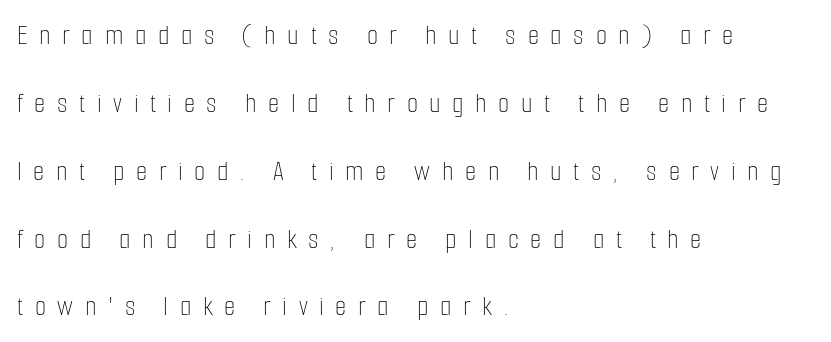
{"italic": "no", "bold": "no", "weight": "thin", "width": "condensed", "stroke_contrast": "low", "x_height": "medium", "monospaced": "no", "underline": "no", "align": "left", "line_spacing": "loose", "line_spacing_ratio": 2.34, "letter_spacing": "wide", "letter_spacing_em": 0.4, "glyph_px": 29}
